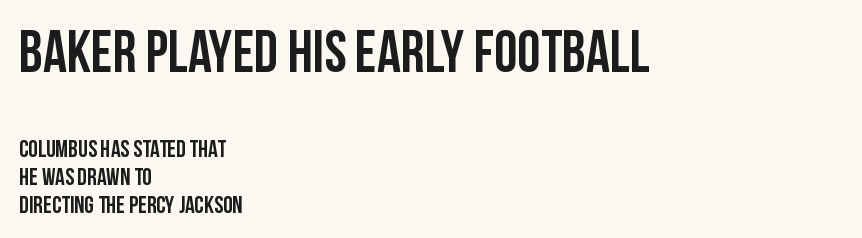
The image shows 59 px condensed sans-serif type, upright; set left-aligned, line spacing 1.17x, normal letter spacing, not underlined; the first (top) block is 2.46x larger; low stroke contrast and a large x-height.
